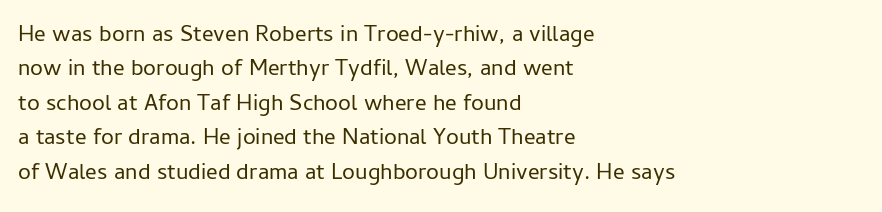
Observe the ordinary spacing: letters are neighbours, not strangers. Only glyphs here, with clear space below each row. Honestly, the row spacing looks completely unremarkable. No letter is thick-stroked: the sample isn't bold.
